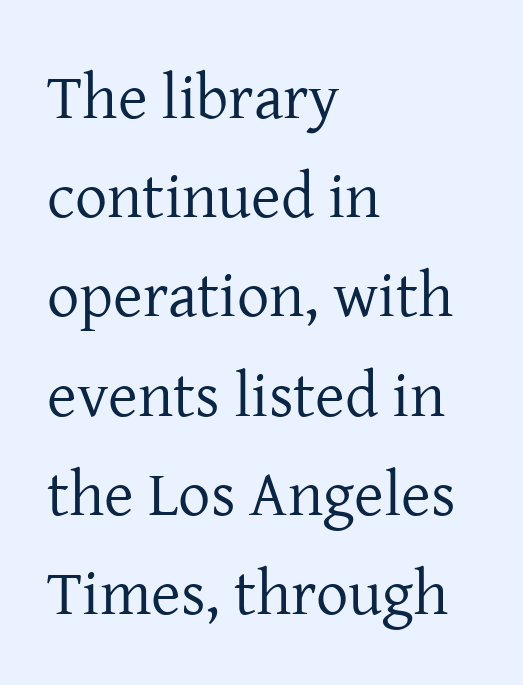
{"serif": "yes", "italic": "no", "bold": "no", "weight": "regular", "width": "normal", "stroke_contrast": "low", "x_height": "medium", "monospaced": "no", "underline": "no", "align": "left", "line_spacing": "normal", "line_spacing_ratio": 1.55, "letter_spacing": "normal", "letter_spacing_em": 0.0, "glyph_px": 64}
